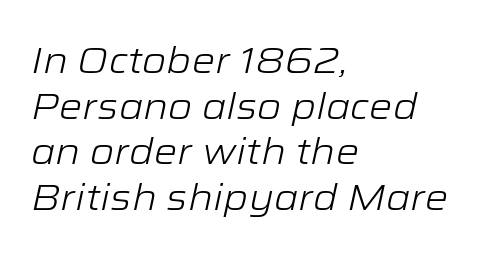
{"italic": "yes", "lean": "right", "slant_degrees": 12, "bold": "no", "weight": "light", "width": "wide", "stroke_contrast": "low", "x_height": "medium", "monospaced": "no", "underline": "no", "align": "left", "line_spacing_ratio": 1.23, "letter_spacing": "normal", "letter_spacing_em": 0.0, "glyph_px": 37}
